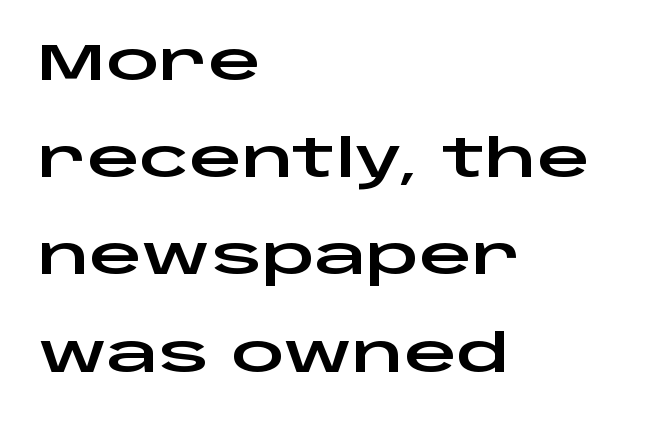
{"serif": "no", "italic": "no", "width": "wide", "stroke_contrast": "low", "x_height": "large", "monospaced": "no", "underline": "no", "align": "left", "line_spacing_ratio": 1.87, "letter_spacing": "normal", "letter_spacing_em": 0.0, "glyph_px": 52}
